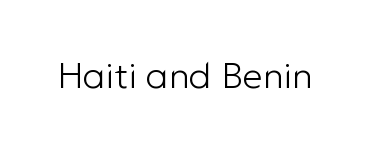
Each letter's strokes conclude bluntly, with no projecting serifs. Does the lettering tilt? It doesn't — this is upright. These lines are rendered in a variable-pitch font. The space directly below the letters is spotless.
